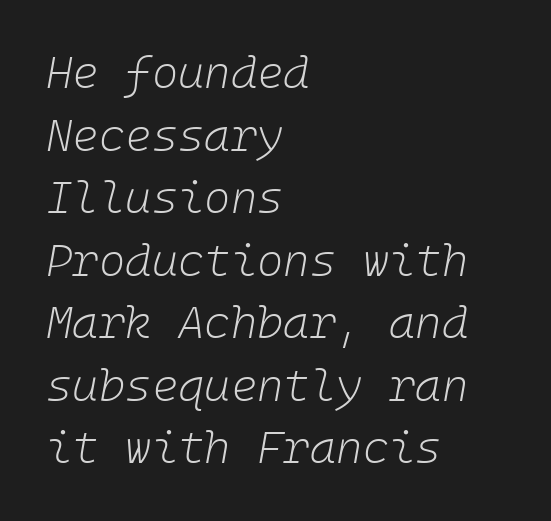
The image shows 45 px light type, italic (leaning right); set left-aligned, normal line spacing (1.39x), normal letter spacing, not underlined; low stroke contrast and a medium x-height.
